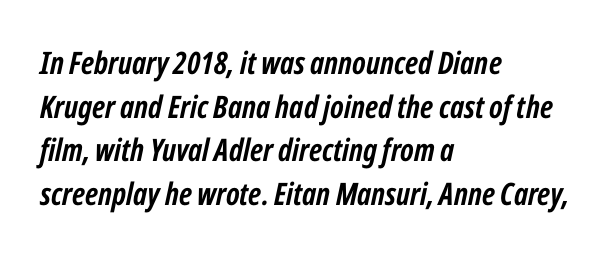
{"italic": "yes", "lean": "right", "slant_degrees": 12, "bold": "yes", "weight": "semibold", "width": "condensed", "stroke_contrast": "low", "x_height": "medium", "monospaced": "no", "underline": "no", "align": "left", "line_spacing": "normal", "line_spacing_ratio": 1.41, "letter_spacing": "normal", "letter_spacing_em": 0.0, "glyph_px": 31}
